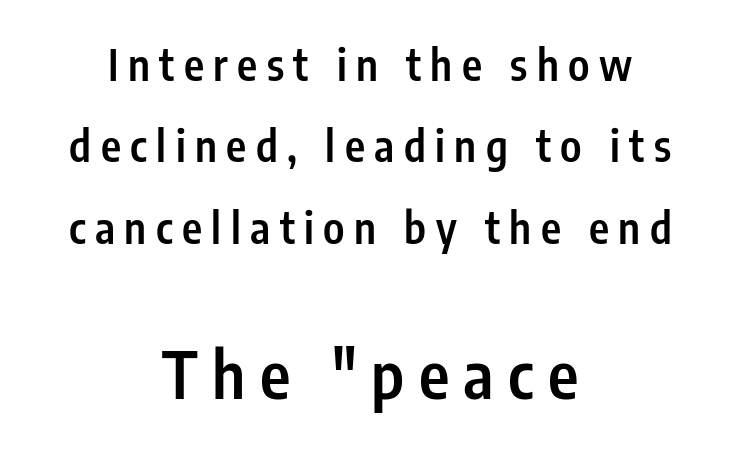
The image shows 65 px semibold, condensed sans-serif type, upright; set centered, line spacing 1.89x, unusually wide letter spacing (+0.22 em), not underlined; the second (bottom) block is 1.51x larger; low stroke contrast and a medium x-height.
